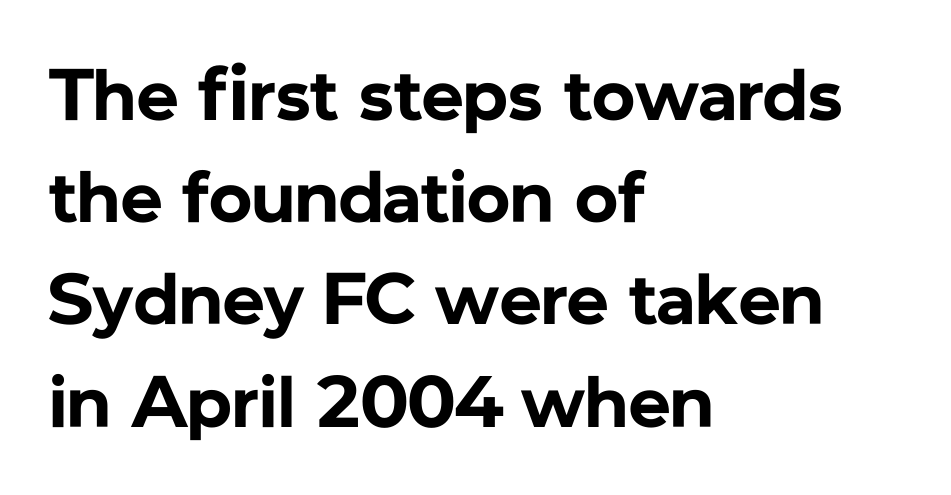
Upright lettering throughout. Notice how descenders clear the ascenders below comfortably — that's standard leading. A clean baseline with only descenders dipping below it. The letters carry no serifs — their stems end cleanly without finishing strokes. Teacher's note: observe the even left margin — that is flush-left alignment. Honestly, the letter spacing is just normal — you wouldn't notice it.
